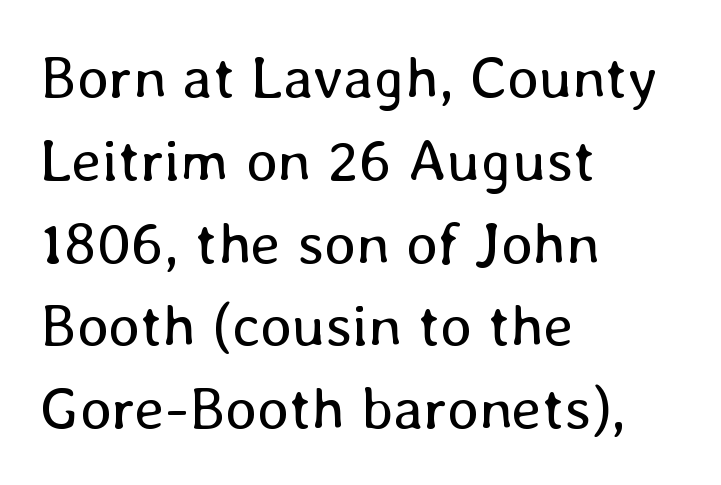
The image shows 60 px regular-weight type, upright; set left-aligned, normal line spacing (1.38x), normal letter spacing, not underlined; low stroke contrast and a medium x-height.
